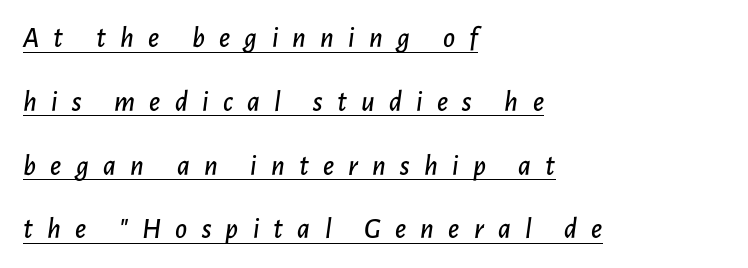
Line starts are locked; line ends wander. Caption: lettering with a line underneath. Spacing between characters has been opened up far beyond the box default. The text carries the slant typical of an italic or oblique font. In terms of leading, this rendering errs on the spacious side.
